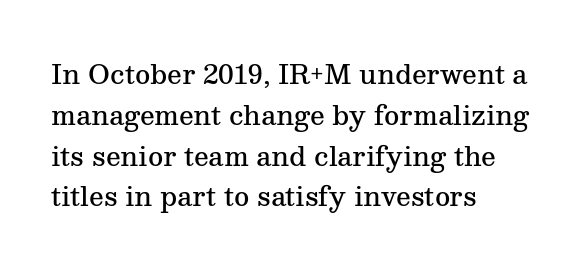
The image shows 26 px text type, upright; set left-aligned, normal line spacing (1.57x), normal letter spacing, not underlined.
